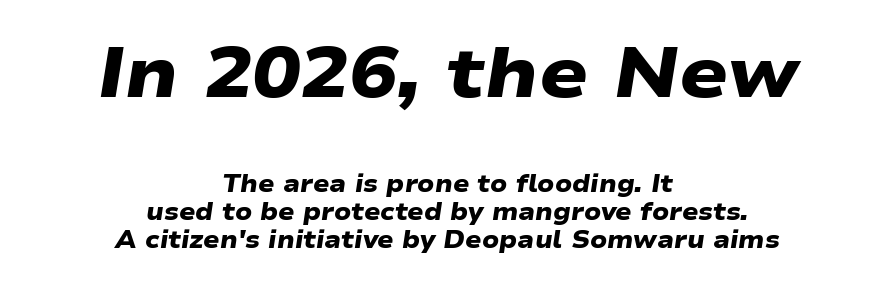
The image shows 72 px heavy, wide sans-serif type; set centered, line spacing 1.18x, normal letter spacing, not underlined; the first (top) block is 3.0x larger; low stroke contrast and a medium x-height.
